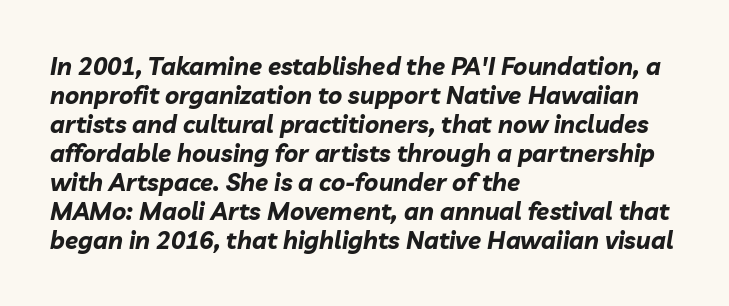
Q: Is the text bold? A: Yes.
Q: Is the text italic (slanted)? A: Yes, it leans right by about 10 degrees.
Q: Is the text underlined? A: No.
Q: How is the paragraph aligned? A: Left-aligned.
Q: Is the spacing between letters normal or unusually wide? A: Normal.
